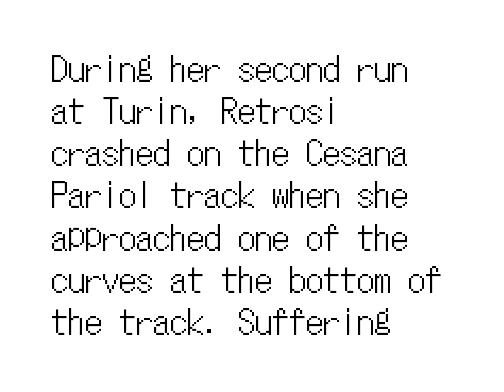
{"italic": "no", "width": "condensed", "stroke_contrast": "low", "x_height": "medium", "monospaced": "yes", "underline": "no", "align": "left", "line_spacing_ratio": 1.24, "letter_spacing": "normal", "letter_spacing_em": 0.0, "glyph_px": 34}
